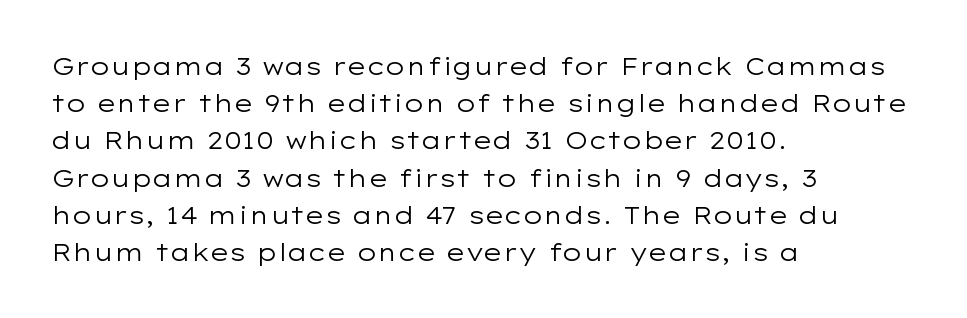
Ordinary non-slanted type is in use. This sample uses plain, unmodified letter spacing. Has an underline been added? It has not. The designer left line spacing at the default. The cut favours lightness, reaching ordinary text weight at its darkest. Layout note: lines flush left.
